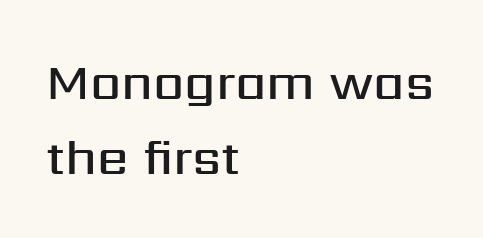
No extra tracking has been applied to these lines. Quick note: not italic, upright. Each new line begins a customary step beneath the previous one. Quick note: underline off. These lines are composed in type without serifs. Stems and bowls a touch heavier than normal — semibold.
